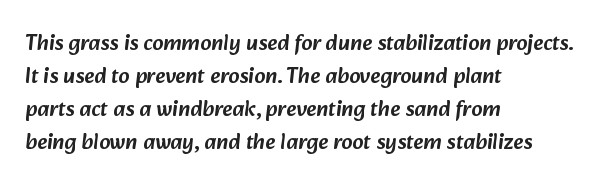
The image shows 22 px text type; set left-aligned, normal line spacing (1.5x), normal letter spacing, not underlined.
